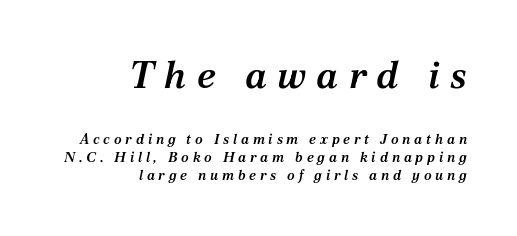
In terms of leading, this rendering sits right in the middle. Do the characters align in a grid? No, the font is proportional. Observe the serifs anchoring each vertical stroke in this sample. A flush-right, rag-left setting is used for this passage. Underlining? Definitely not there.
